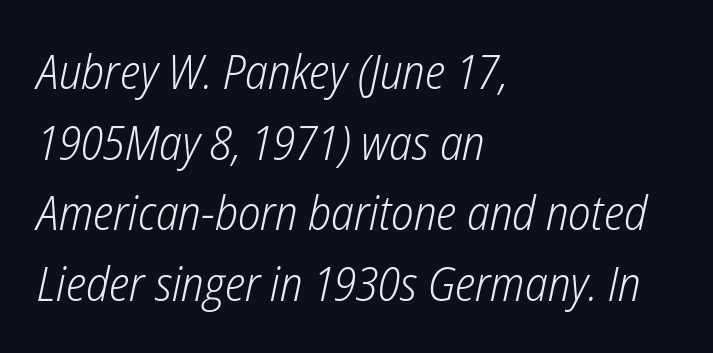
The image shows 48 px light, condensed type, italic (leaning right); set left-aligned, normal line spacing (1.47x), normal letter spacing, not underlined; low stroke contrast and a medium x-height.
